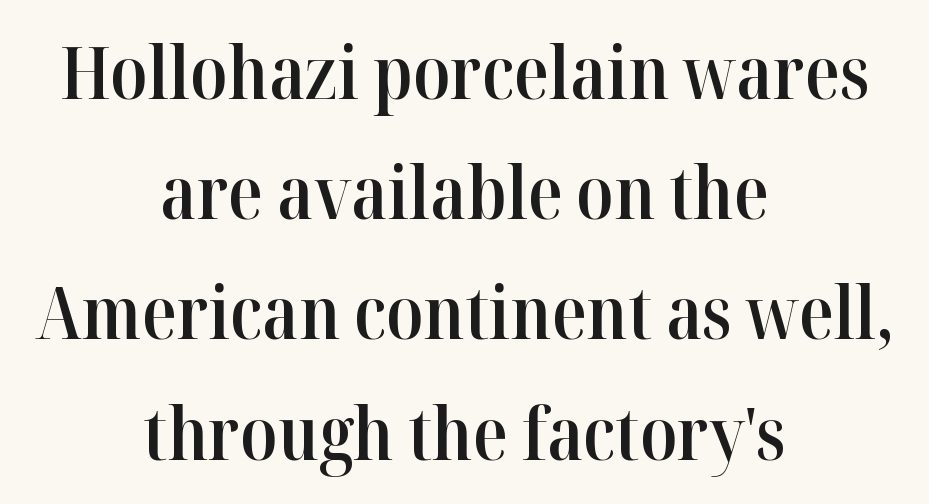
No word sits above an underline. Typesetter's note: demi weight, one step under bold. Leading matches the norm, producing a regular column. A typesetter would call this proportional, since set widths differ per character. If you drew a line through each stem, it would be perfectly vertical.
